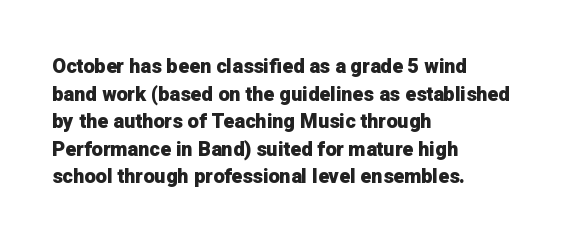
Is the letter spacing exaggerated? No — it looks like the ordinary default. Does the weight exceed regular? Yes, all the way to bold. Layout note: lines flush left. Notice how the stems are strictly vertical — no italics here.
